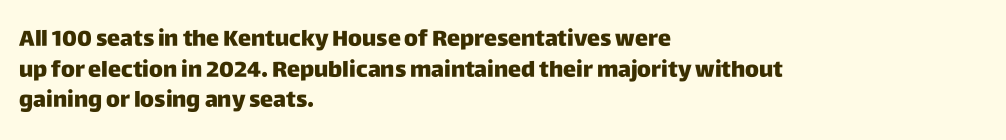
Q: Is the text bold? A: Yes.
Q: Is the text italic (slanted)? A: No, it is upright.
Q: Is the text underlined? A: No.
Q: How is the paragraph aligned? A: Left-aligned.
Q: Is the spacing between letters normal or unusually wide? A: Normal.
Q: Is the spacing between lines tight, normal or loose? A: Normal.
